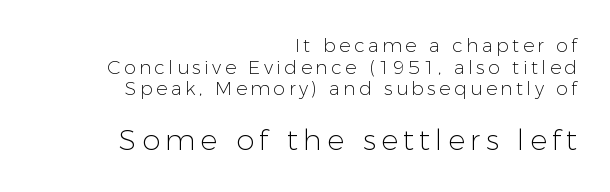
{"serif": "no", "italic": "no", "bold": "no", "weight": "light", "width": "normal", "stroke_contrast": "low", "x_height": "medium", "monospaced": "no", "underline": "no", "align": "right", "line_spacing": "tight", "line_spacing_ratio": 1.14, "larger_block": "second", "size_ratio": 1.53, "glyph_px": 29}
